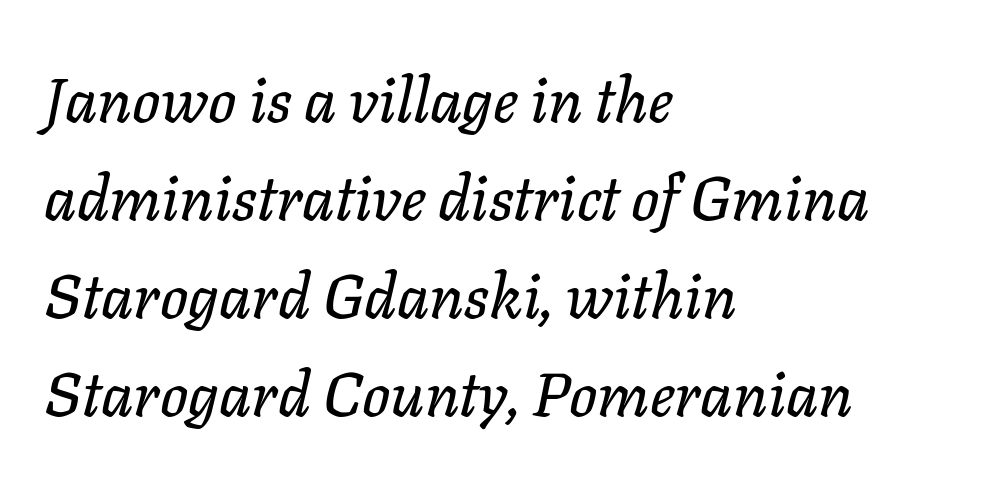
The image shows 62 px text type, italic (leaning right); set left-aligned, normal line spacing (1.58x), normal letter spacing, not underlined; low stroke contrast and a medium x-height.
